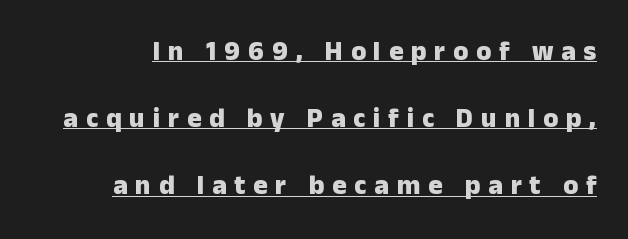
{"italic": "no", "bold": "yes", "underline": "yes", "line_spacing": "loose", "line_spacing_ratio": 2.49, "letter_spacing": "wide", "letter_spacing_em": 0.29, "glyph_px": 27}
